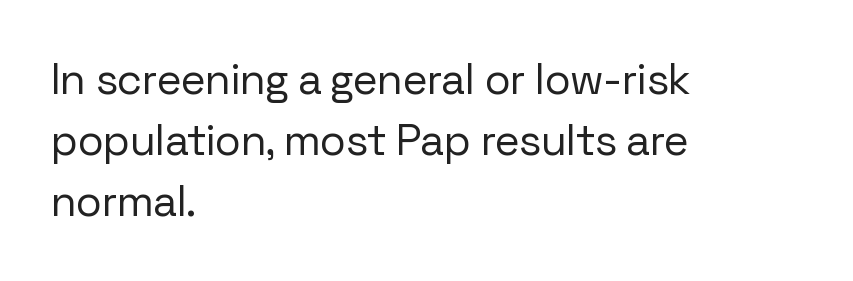
Q: Is the text bold? A: No.
Q: Is the text italic (slanted)? A: No, it is upright.
Q: Is the typeface a serif or a sans-serif typeface? A: Sans-serif.
Q: Is the text underlined? A: No.
Q: How is the paragraph aligned? A: Left-aligned.
Q: Is the spacing between letters normal or unusually wide? A: Normal.
Q: Is the spacing between lines tight, normal or loose? A: Normal.
Q: Width (condensed, normal, or wide)? A: Normal.
Q: Stroke contrast? A: Low.
Q: x-height? A: Medium.
Q: Monospaced? A: No.
